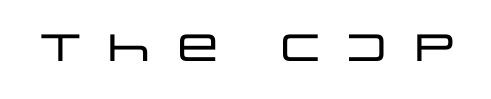
The image shows 38 px wide sans-serif type, upright; set unusually wide letter spacing (+0.3 em), not underlined; low stroke contrast and a large x-height.
